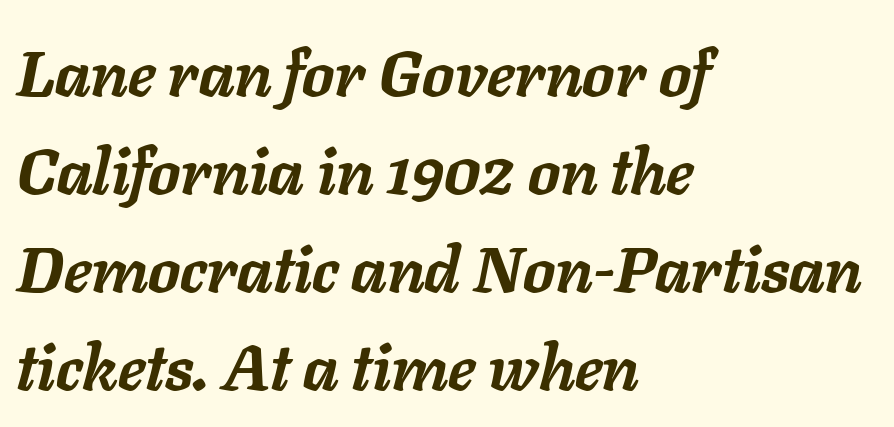
Does the copy run flush right? No — it runs flush left. The face used here has the dense, thick strokes of a bold. It's the slanting kind of type. Descender tails drop into unmarked territory. The letters sit at their default tracking, neither squeezed nor spread. These lines are rendered in a variable-pitch font.
